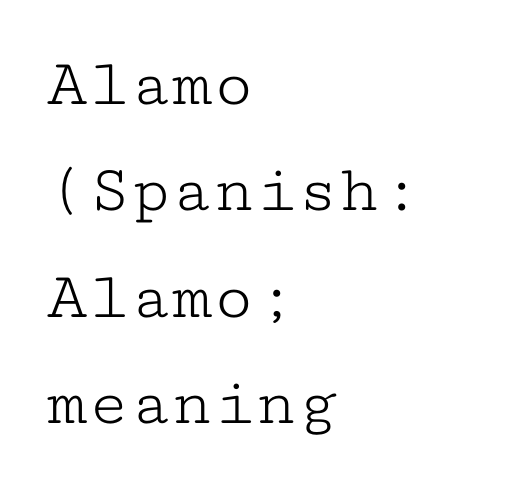
The image shows 69 px light, wide serif type, upright, monospaced; set left-aligned, normal line spacing (1.54x), normal letter spacing, not underlined; low stroke contrast and a medium x-height.
